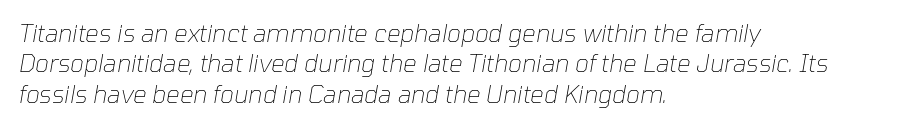
The image shows 24 px text type, italic (leaning right); set left-aligned, normal line spacing (1.27x), normal letter spacing, not underlined.
